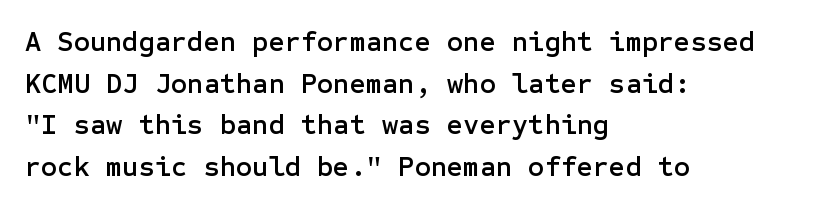
{"serif": "no", "italic": "no", "width": "normal", "stroke_contrast": "low", "x_height": "medium", "underline": "no", "align": "left", "line_spacing": "normal", "line_spacing_ratio": 1.49, "letter_spacing": "normal", "letter_spacing_em": 0.0, "glyph_px": 28}
